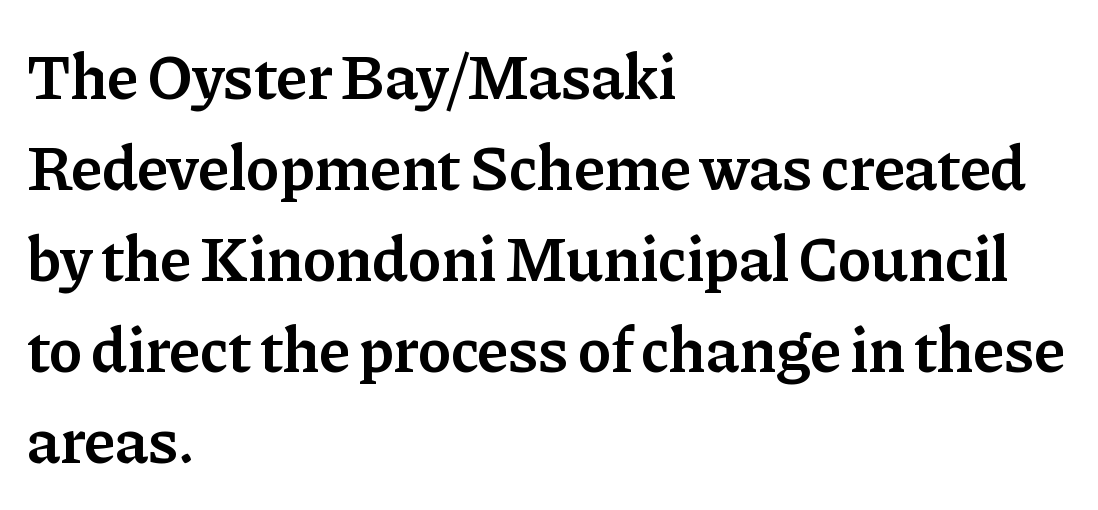
Q: Is the text bold? A: Semi-bold.
Q: Is the text italic (slanted)? A: No, it is upright.
Q: Is the typeface a serif or a sans-serif typeface? A: Serif.
Q: Is the text underlined? A: No.
Q: How is the paragraph aligned? A: Left-aligned.
Q: Is the spacing between letters normal or unusually wide? A: Normal.
Q: Is the spacing between lines tight, normal or loose? A: Normal.
Q: Width (condensed, normal, or wide)? A: Normal.
Q: Stroke contrast? A: Low.
Q: x-height? A: Medium.
Q: Monospaced? A: No.
